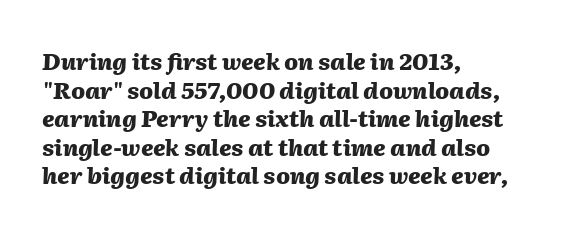
{"italic": "yes", "lean": "right", "slant_degrees": 2, "bold": "yes", "underline": "no", "align": "left", "line_spacing_ratio": 1.24, "letter_spacing": "normal", "letter_spacing_em": 0.0, "glyph_px": 23}
